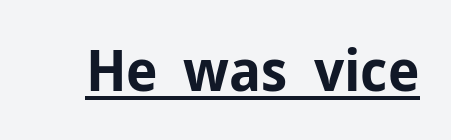
The image shows 58 px bold sans-serif type, upright; set normal letter spacing, underlined; low stroke contrast and a medium x-height.
